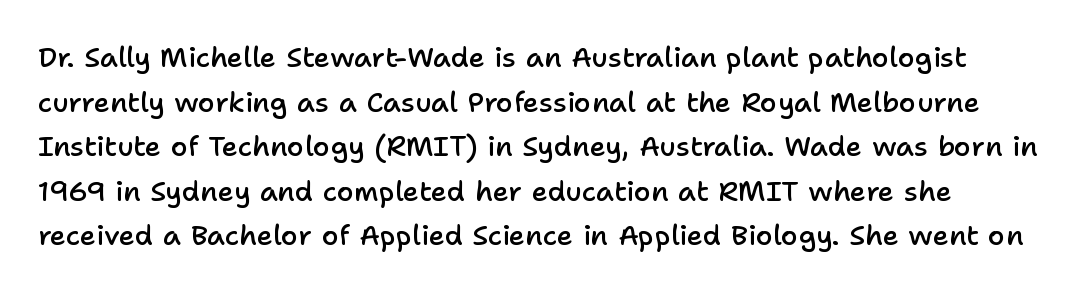
The passage shown stacks its lines at a standard gap. To sum up the face: it is a sans, with no serifs. This sample has the flowing, uneven cadence of proportional lettering. Descenders are the only things crossing below the line.
